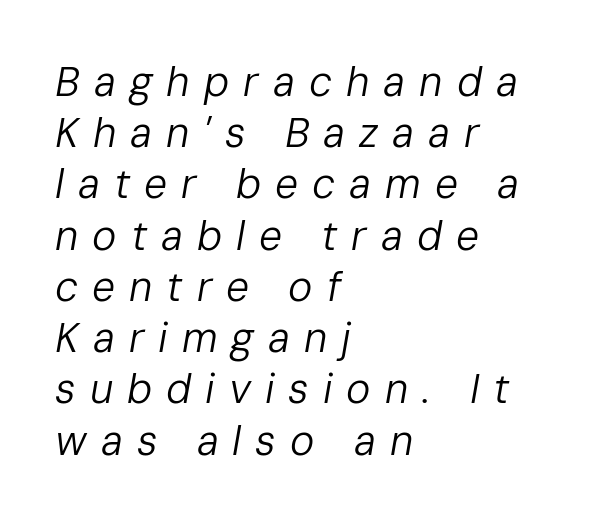
Q: Is the text bold? A: No.
Q: Is the text italic (slanted)? A: Yes, it leans right by about 10 degrees.
Q: Is the text underlined? A: No.
Q: How is the paragraph aligned? A: Left-aligned.
Q: Is the spacing between letters normal or unusually wide? A: Unusually wide.
Q: Is the spacing between lines tight, normal or loose? A: Normal.
Q: Width (condensed, normal, or wide)? A: Normal.
Q: Stroke contrast? A: Low.
Q: x-height? A: Medium.
Q: Monospaced? A: No.
